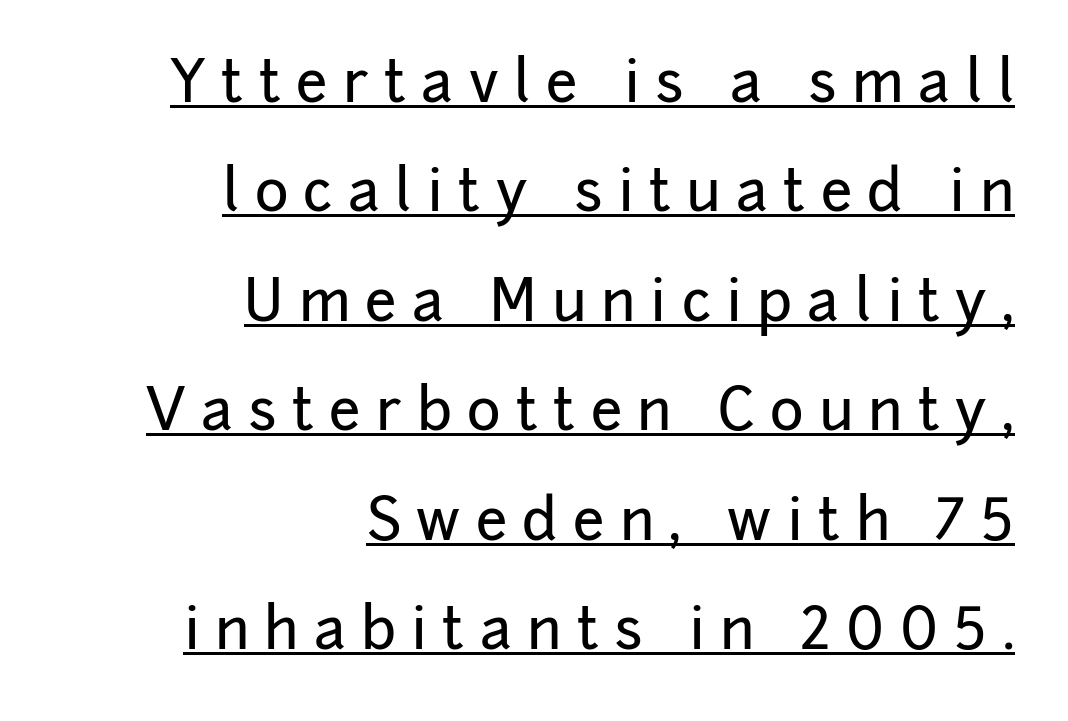
Is this a fixed-width face? No — the glyphs have proportional, varying widths. You could fit nearly another row in the gap between these rows. A sans-serif font was chosen for this passage. A typographer would call this underscored text. The tracking reads as deliberately expanded to a designer's eye. The letters stand upright; this is a roman face.
